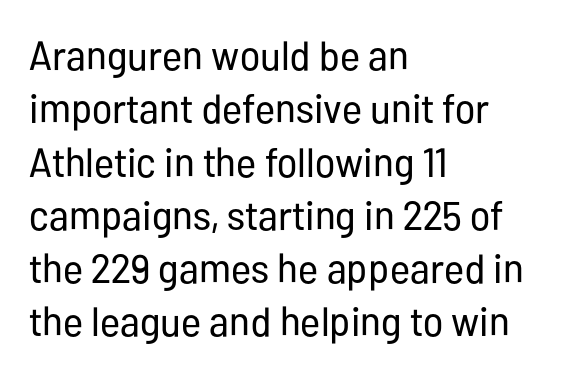
The image shows 41 px regular-weight, condensed sans-serif type, upright; set left-aligned, normal line spacing (1.3x), normal letter spacing, not underlined; low stroke contrast and a medium x-height.
